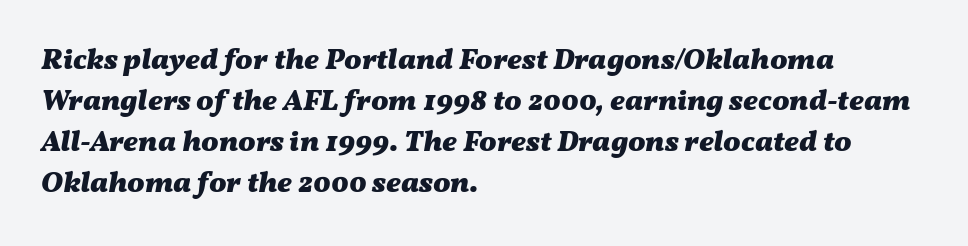
Q: Is the text bold? A: Yes.
Q: Is the text italic (slanted)? A: Yes, it leans right by about 11 degrees.
Q: Is the text underlined? A: No.
Q: How is the paragraph aligned? A: Left-aligned.
Q: Is the spacing between letters normal or unusually wide? A: Normal.
Q: Is the spacing between lines tight, normal or loose? A: Normal.
Q: Width (condensed, normal, or wide)? A: Wide.
Q: Stroke contrast? A: Medium.
Q: x-height? A: Medium.
Q: Monospaced? A: No.
